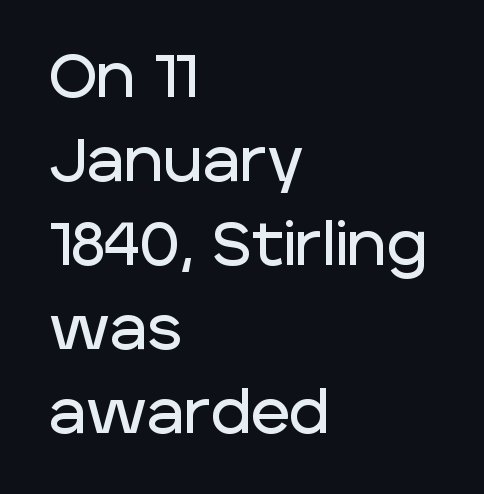
Proportional: the letters do not fall into vertical columns. This rendering employs a face without finishing strokes, i.e., a sans-serif. The baseline area is clear. Posture: straight, roman, zero tilt.
